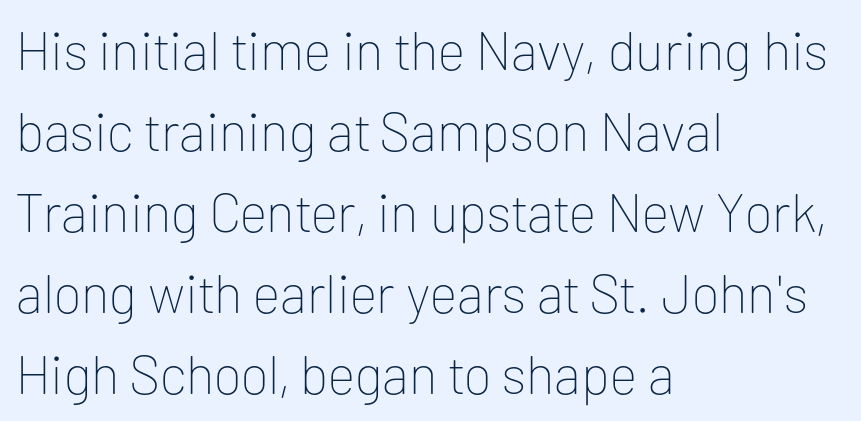
Q: Is the text bold? A: No.
Q: Is the text italic (slanted)? A: No, it is upright.
Q: Is the typeface a serif or a sans-serif typeface? A: Sans-serif.
Q: Is the text underlined? A: No.
Q: How is the paragraph aligned? A: Left-aligned.
Q: Is the spacing between letters normal or unusually wide? A: Normal.
Q: Is the spacing between lines tight, normal or loose? A: Normal.
Q: Width (condensed, normal, or wide)? A: Normal.
Q: Stroke contrast? A: Low.
Q: x-height? A: Medium.
Q: Monospaced? A: No.
